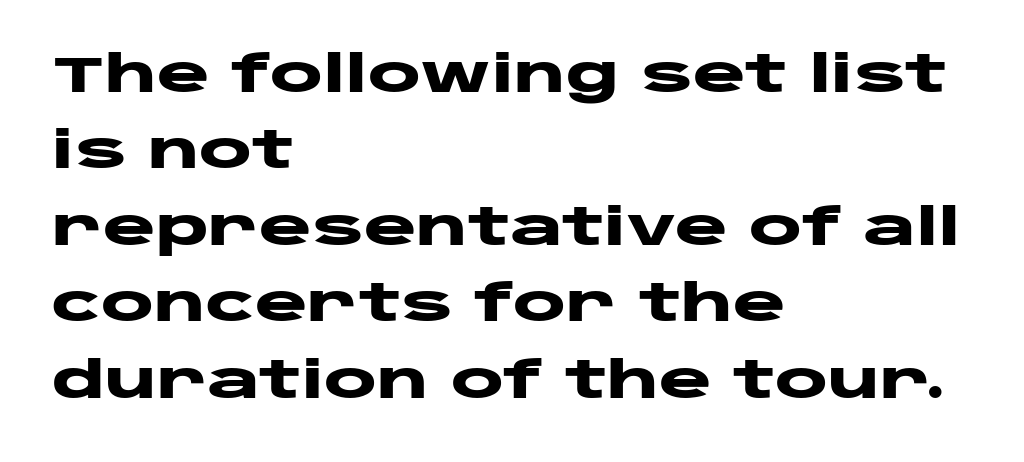
Bold? Absolutely — the strokes are thick and heavy. This sample uses a sans-serif face. Compared with typical paragraphs, the rows here are spaced about the same. Beneath every word, the page is bare. The paragraph has a hard left edge and a soft right edge. You could not count columns in this text — the font is proportionally spaced.
